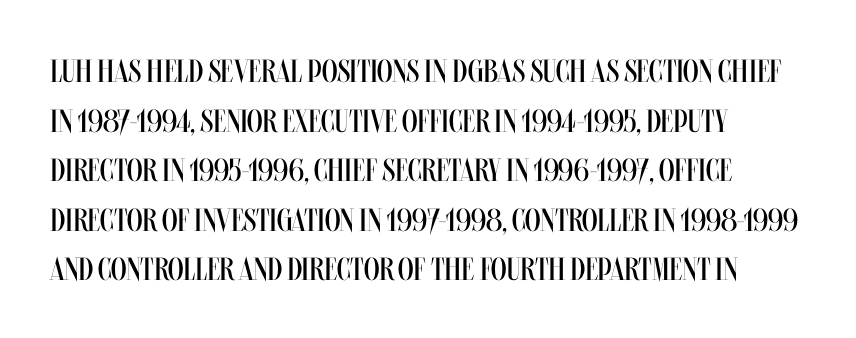
Words appear dense and cohesive because spacing is normal. These lines are rendered in a variable-pitch font. Nobody drew a line under any word here. The block of text has a typical density, with ordinary space between rows. Does the copy run flush right? No — it runs flush left.
